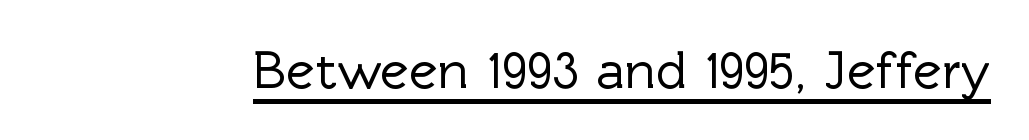
Q: Is the text italic (slanted)? A: No, it is upright.
Q: Is the typeface a serif or a sans-serif typeface? A: Sans-serif.
Q: Is the text underlined? A: Yes.
Q: Is the spacing between letters normal or unusually wide? A: Normal.
Q: Width (condensed, normal, or wide)? A: Normal.
Q: x-height? A: Medium.
Q: Monospaced? A: No.
